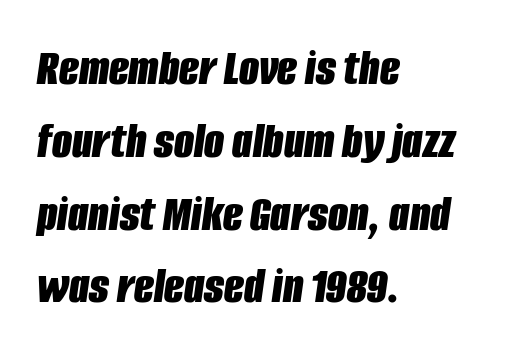
{"italic": "yes", "lean": "right", "slant_degrees": 8, "bold": "yes", "weight": "bold", "width": "condensed", "stroke_contrast": "low", "x_height": "large", "monospaced": "no", "underline": "no", "align": "left", "line_spacing": "normal", "line_spacing_ratio": 1.4, "letter_spacing": "normal", "letter_spacing_em": 0.0, "glyph_px": 52}
